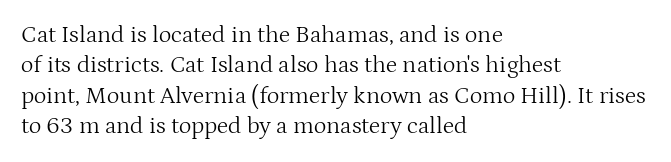
The image shows 24 px text type, upright; set left-aligned, normal line spacing (1.27x), normal letter spacing, not underlined.
